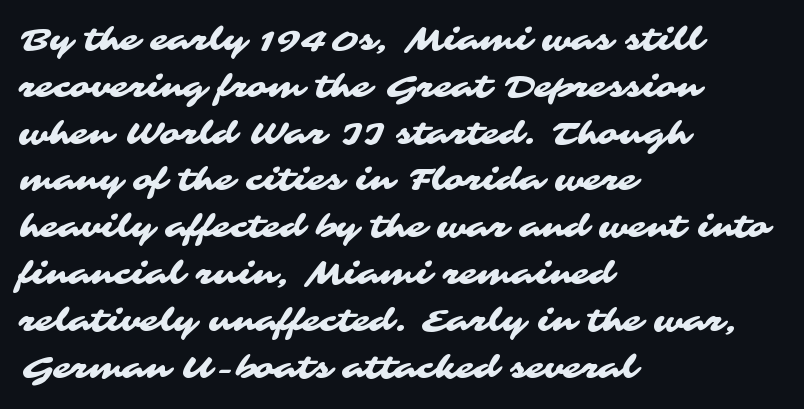
Q: Is the typeface a serif or a sans-serif typeface? A: Sans-serif.
Q: Is the text underlined? A: No.
Q: How is the paragraph aligned? A: Left-aligned.
Q: Is the spacing between letters normal or unusually wide? A: Normal.
Q: Is the spacing between lines tight, normal or loose? A: Normal.
Q: Width (condensed, normal, or wide)? A: Wide.
Q: Stroke contrast? A: Medium.
Q: x-height? A: Medium.
Q: Monospaced? A: No.
